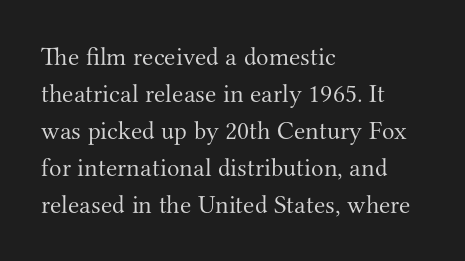
Q: Is the text bold? A: No.
Q: Is the text italic (slanted)? A: No, it is upright.
Q: Is the text underlined? A: No.
Q: How is the paragraph aligned? A: Left-aligned.
Q: Is the spacing between letters normal or unusually wide? A: Normal.
Q: Is the spacing between lines tight, normal or loose? A: Normal.
